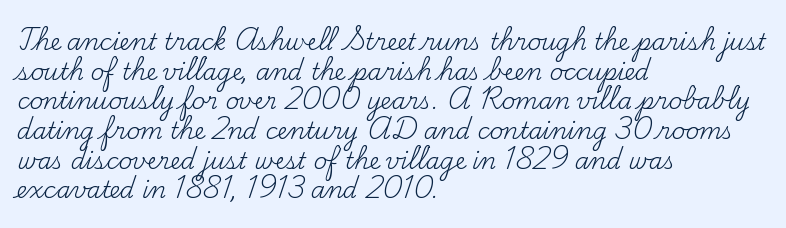
Q: Is the text bold? A: No.
Q: Is the text italic (slanted)? A: Yes.
Q: Is the text underlined? A: No.
Q: How is the paragraph aligned? A: Left-aligned.
Q: Is the spacing between letters normal or unusually wide? A: Normal.
Q: Is the spacing between lines tight, normal or loose? A: Normal.
